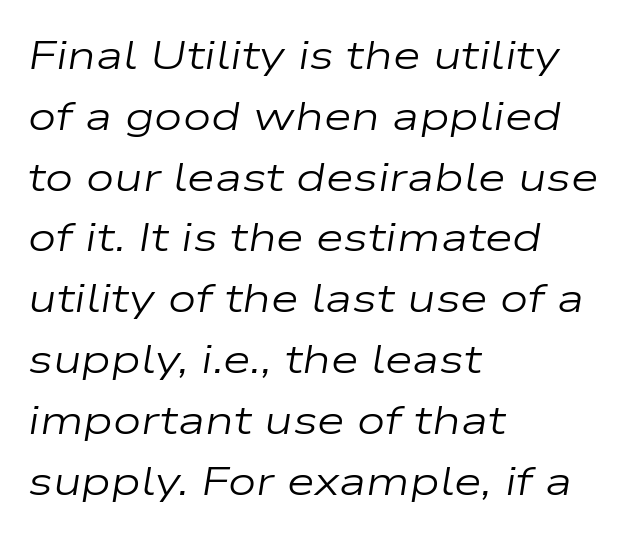
Slanted lettering throughout. Short note: letters normally spaced. Caption: multi-line text, flush left, ragged right. A quiet, ordinary-to-light weight characterises the typeface. Leading matches the norm, producing a regular column.
